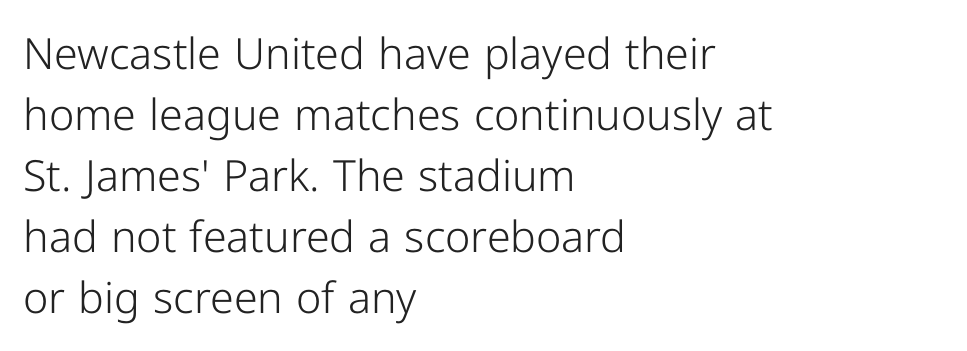
Q: Is the text bold? A: No.
Q: Is the text italic (slanted)? A: No, it is upright.
Q: Is the typeface a serif or a sans-serif typeface? A: Sans-serif.
Q: Is the text underlined? A: No.
Q: How is the paragraph aligned? A: Left-aligned.
Q: Is the spacing between letters normal or unusually wide? A: Normal.
Q: Is the spacing between lines tight, normal or loose? A: Normal.
Q: Width (condensed, normal, or wide)? A: Normal.
Q: Stroke contrast? A: Low.
Q: x-height? A: Medium.
Q: Monospaced? A: No.
